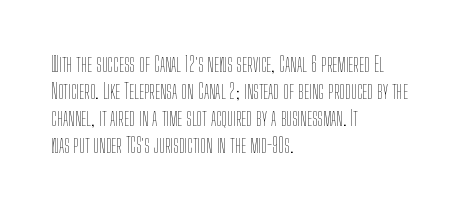
The image shows 21 px text type, upright; set left-aligned, normal line spacing (1.28x), normal letter spacing, not underlined.
